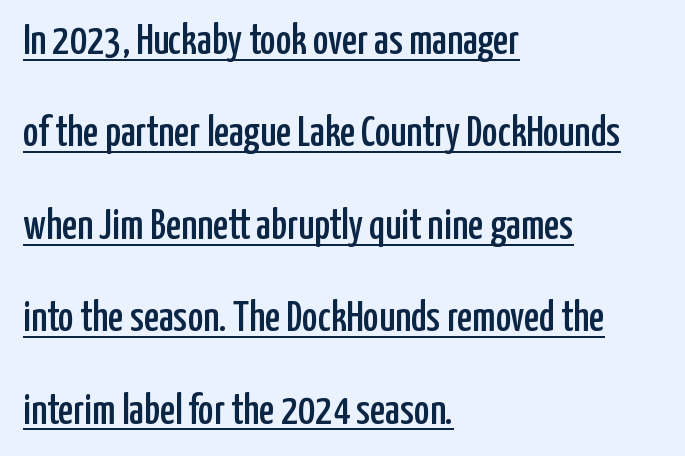
{"serif": "no", "italic": "no", "width": "condensed", "stroke_contrast": "low", "x_height": "medium", "monospaced": "no", "underline": "yes", "align": "left", "line_spacing": "loose", "line_spacing_ratio": 2.2, "letter_spacing": "normal", "letter_spacing_em": 0.0, "glyph_px": 42}
